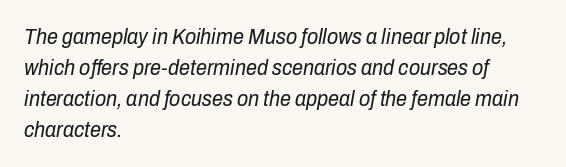
The image shows 22 px text type, italic (leaning right); set left-aligned, normal line spacing (1.41x), normal letter spacing, not underlined.
